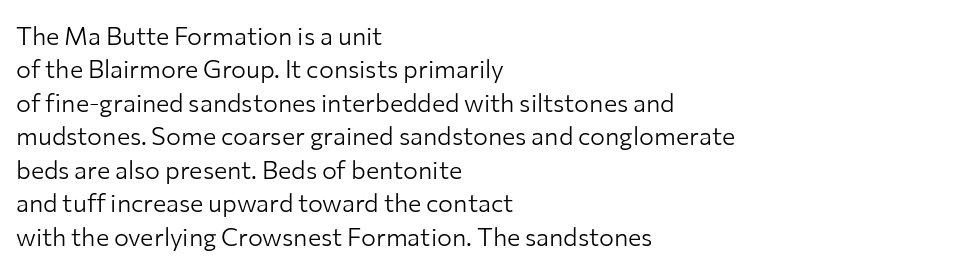
{"italic": "no", "bold": "no", "underline": "no", "align": "left", "line_spacing": "normal", "line_spacing_ratio": 1.34, "letter_spacing": "normal", "letter_spacing_em": 0.0, "glyph_px": 25}
